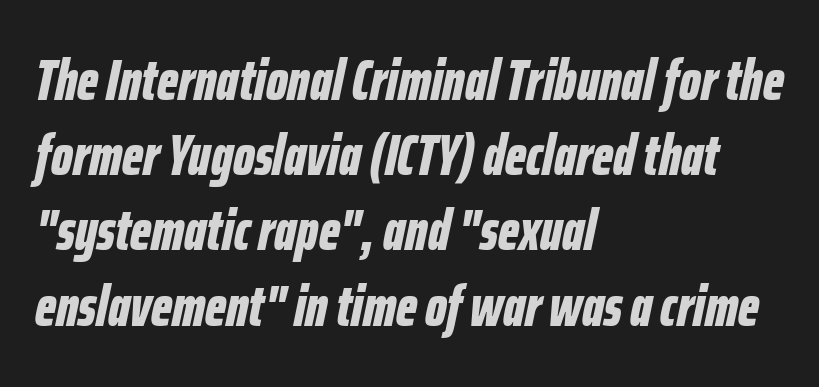
The image shows 57 px bold, condensed type, italic (leaning right); set left-aligned, normal line spacing (1.32x), normal letter spacing, not underlined; low stroke contrast and a medium x-height.
